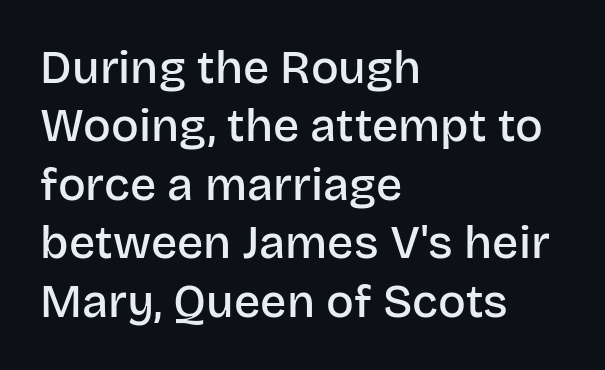
Q: Is the text bold? A: Semi-bold.
Q: Is the text italic (slanted)? A: No, it is upright.
Q: Is the typeface a serif or a sans-serif typeface? A: Sans-serif.
Q: Is the text underlined? A: No.
Q: How is the paragraph aligned? A: Left-aligned.
Q: Is the spacing between letters normal or unusually wide? A: Normal.
Q: Is the spacing between lines tight, normal or loose? A: Normal.
Q: Width (condensed, normal, or wide)? A: Normal.
Q: Stroke contrast? A: Low.
Q: x-height? A: Large.
Q: Monospaced? A: No.
